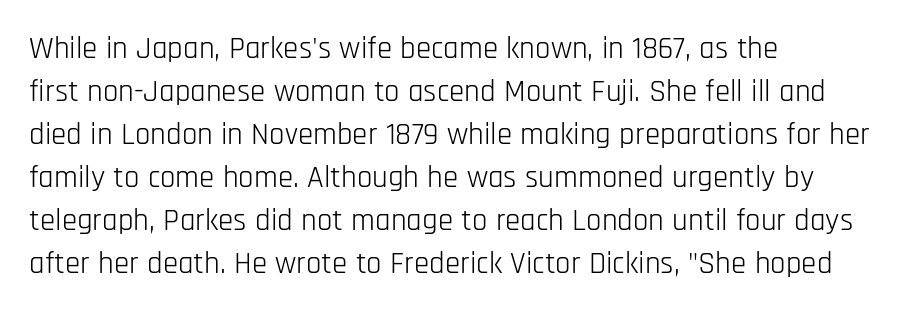
Q: Is the text bold? A: No.
Q: Is the text italic (slanted)? A: No, it is upright.
Q: Is the typeface a serif or a sans-serif typeface? A: Sans-serif.
Q: Is the text underlined? A: No.
Q: How is the paragraph aligned? A: Left-aligned.
Q: Is the spacing between letters normal or unusually wide? A: Normal.
Q: Is the spacing between lines tight, normal or loose? A: Normal.
Q: Width (condensed, normal, or wide)? A: Condensed.
Q: Stroke contrast? A: Low.
Q: x-height? A: Large.
Q: Monospaced? A: No.
